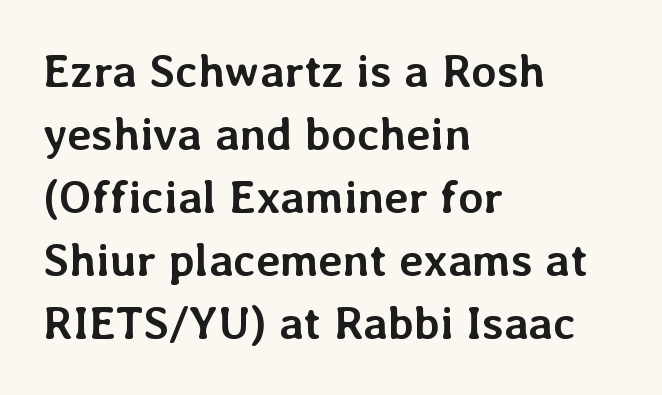
The image shows 46 px semibold type, upright; set left-aligned, normal line spacing (1.37x), normal letter spacing, not underlined; low stroke contrast and a medium x-height.
